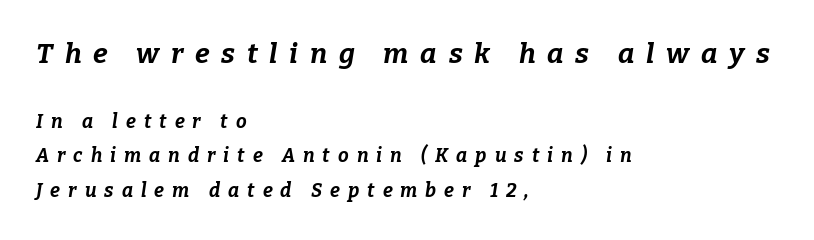
Q: Is the text bold? A: Yes.
Q: Is the text italic (slanted)? A: Yes, it leans right by about 9 degrees.
Q: Is the text underlined? A: No.
Q: How is the paragraph aligned? A: Left-aligned.
Q: Is the spacing between letters normal or unusually wide? A: Unusually wide.
Q: Which block of text is set in a larger size, the first (top) or the second (bottom)? A: The first (top) one.
Q: Width (condensed, normal, or wide)? A: Normal.
Q: Stroke contrast? A: Low.
Q: x-height? A: Medium.
Q: Monospaced? A: No.
